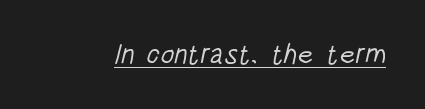
{"serif": "no", "bold": "no", "weight": "light", "width": "condensed", "stroke_contrast": "low", "x_height": "large", "monospaced": "no", "underline": "yes", "letter_spacing": "normal", "letter_spacing_em": 0.0, "glyph_px": 28}
